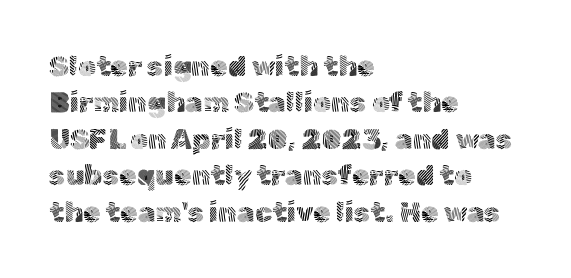
The image shows 28 px light sans-serif type, upright; set left-aligned, normal line spacing (1.3x), normal letter spacing, not underlined; a medium x-height.
